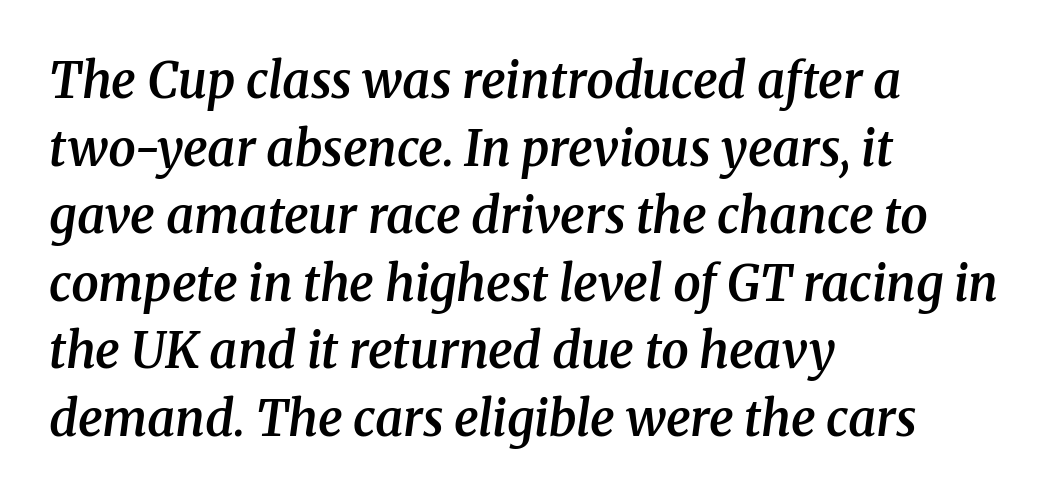
{"serif": "yes", "italic": "yes", "lean": "right", "slant_degrees": 8, "bold": "semi", "weight": "semibold", "width": "normal", "stroke_contrast": "medium", "x_height": "medium", "monospaced": "no", "underline": "no", "align": "left", "line_spacing": "normal", "line_spacing_ratio": 1.38, "letter_spacing": "normal", "letter_spacing_em": 0.0, "glyph_px": 49}
